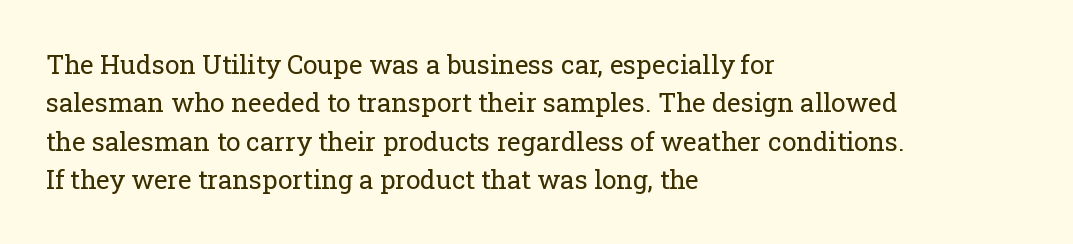
The image shows 26 px text type, upright; set left-aligned, normal line spacing (1.48x), normal letter spacing, not underlined.
